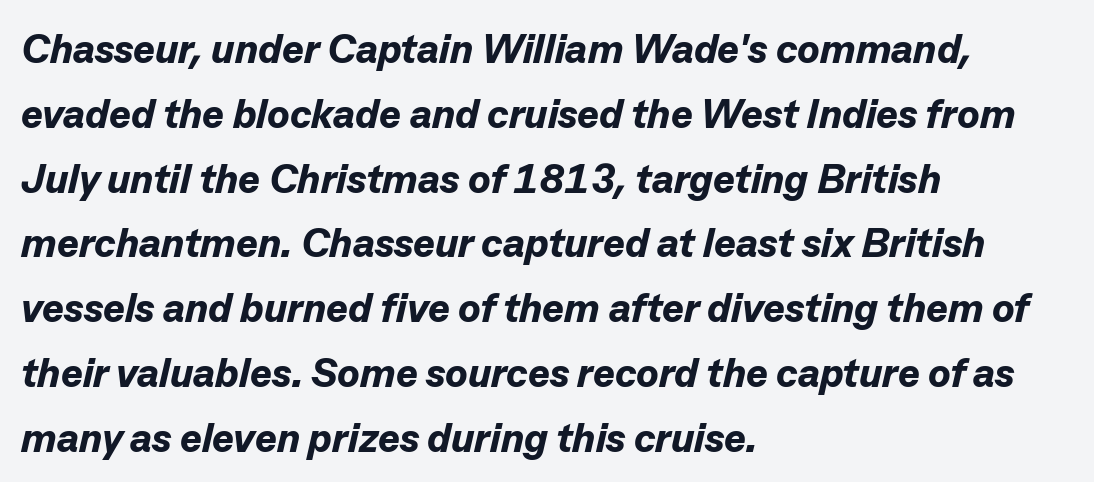
{"italic": "yes", "lean": "right", "slant_degrees": 13, "bold": "yes", "weight": "bold", "width": "normal", "stroke_contrast": "low", "x_height": "medium", "monospaced": "no", "underline": "no", "align": "left", "line_spacing": "normal", "line_spacing_ratio": 1.58, "letter_spacing": "normal", "letter_spacing_em": 0.0, "glyph_px": 41}
